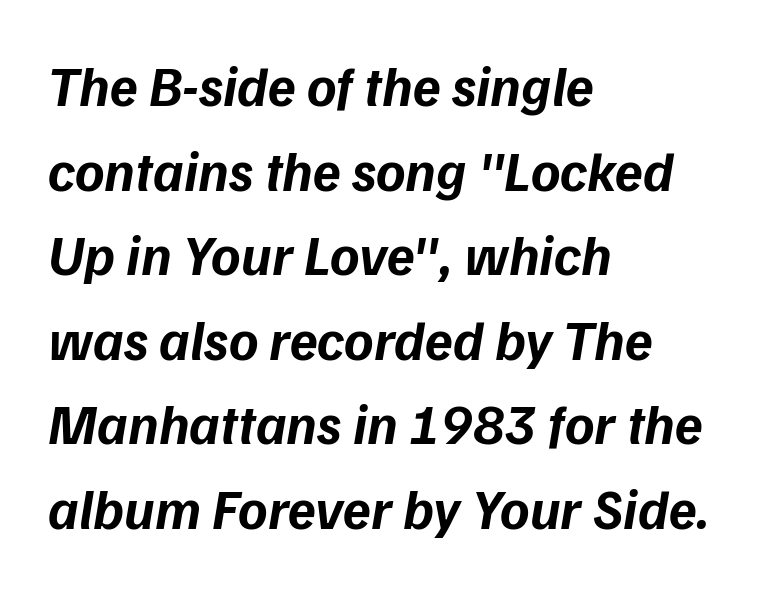
{"italic": "yes", "lean": "right", "slant_degrees": 9, "bold": "yes", "weight": "bold", "width": "normal", "stroke_contrast": "low", "x_height": "medium", "monospaced": "no", "underline": "no", "align": "left", "line_spacing": "normal", "line_spacing_ratio": 1.51, "letter_spacing": "normal", "letter_spacing_em": 0.0, "glyph_px": 56}
